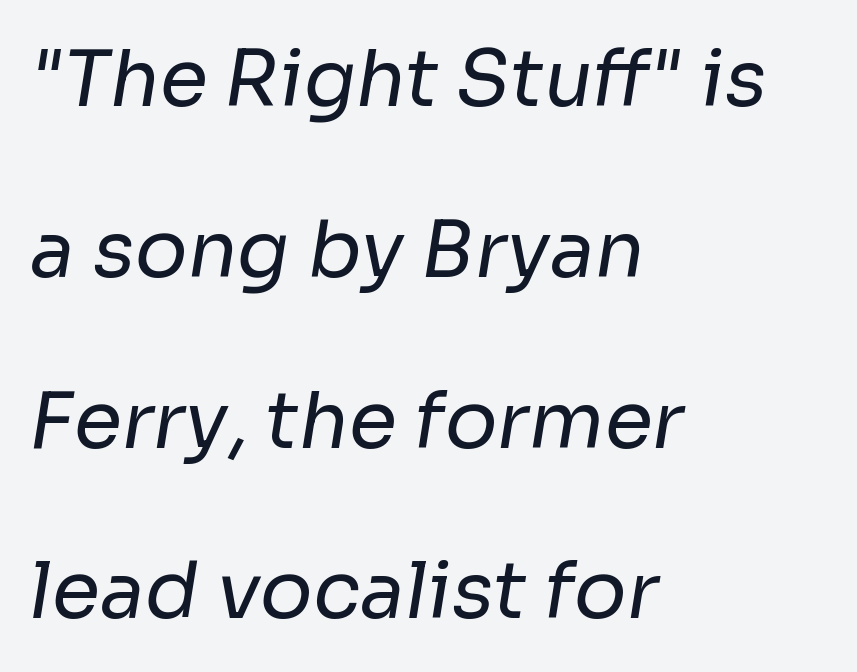
{"serif": "no", "bold": "no", "weight": "regular", "width": "normal", "stroke_contrast": "low", "x_height": "medium", "monospaced": "no", "underline": "no", "align": "left", "line_spacing": "loose", "line_spacing_ratio": 2.19, "letter_spacing": "normal", "letter_spacing_em": 0.0, "glyph_px": 78}
